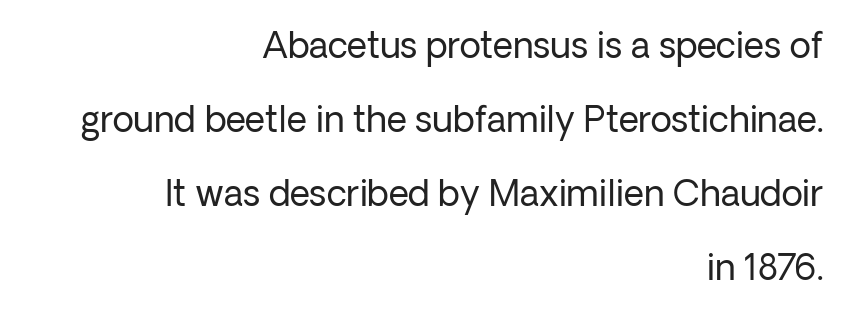
{"serif": "no", "italic": "no", "bold": "no", "weight": "regular", "width": "normal", "stroke_contrast": "low", "x_height": "medium", "monospaced": "no", "underline": "no", "align": "right", "line_spacing": "loose", "line_spacing_ratio": 2.11, "letter_spacing": "normal", "letter_spacing_em": 0.0, "glyph_px": 35}
